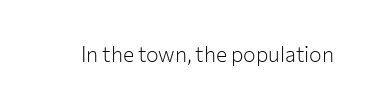
The image shows 21 px text type, upright; set normal letter spacing, not underlined.
